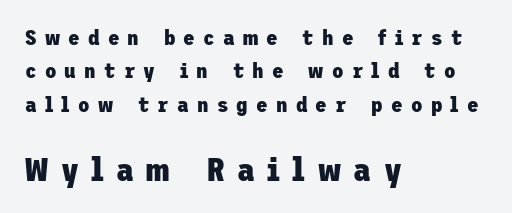
{"serif": "no", "italic": "no", "bold": "yes", "weight": "heavy", "width": "normal", "stroke_contrast": "low", "x_height": "medium", "underline": "no", "align": "left", "line_spacing": "normal", "line_spacing_ratio": 1.59, "letter_spacing": "wide", "letter_spacing_em": 0.39, "larger_block": "second", "size_ratio": 1.52, "glyph_px": 32}
